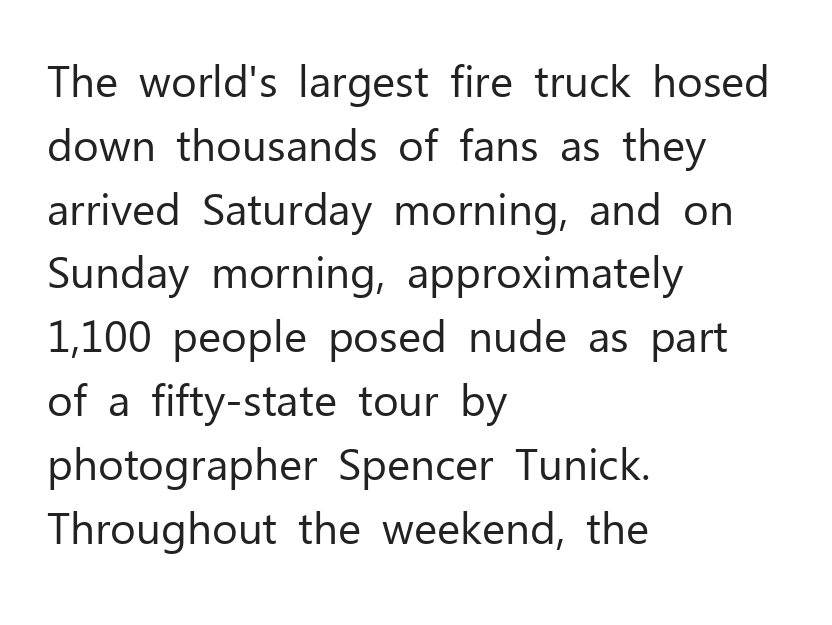
Q: Is the text bold? A: No.
Q: Is the text italic (slanted)? A: No, it is upright.
Q: Is the typeface a serif or a sans-serif typeface? A: Sans-serif.
Q: Is the text underlined? A: No.
Q: How is the paragraph aligned? A: Left-aligned.
Q: Is the spacing between letters normal or unusually wide? A: Normal.
Q: Is the spacing between lines tight, normal or loose? A: Normal.
Q: Width (condensed, normal, or wide)? A: Normal.
Q: Stroke contrast? A: Low.
Q: x-height? A: Medium.
Q: Monospaced? A: No.
